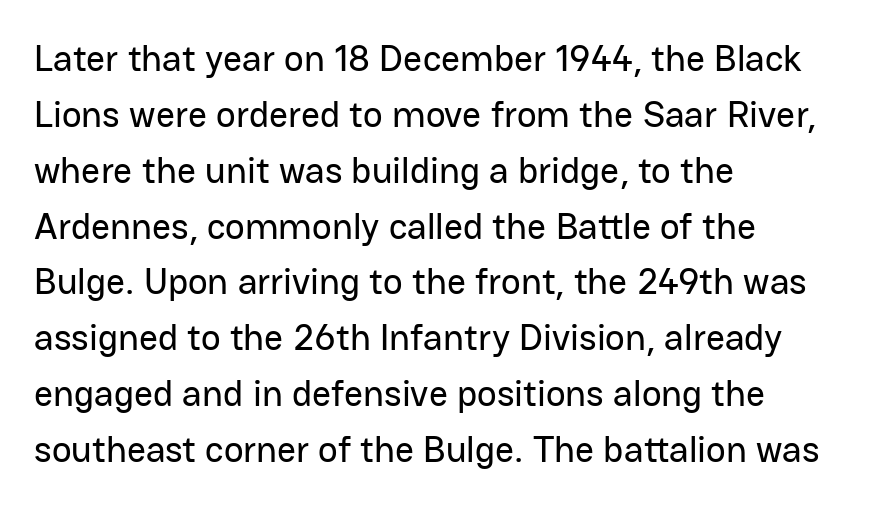
The image shows 37 px sans-serif type, upright; set left-aligned, normal line spacing (1.51x), normal letter spacing, not underlined; low stroke contrast and a medium x-height.
